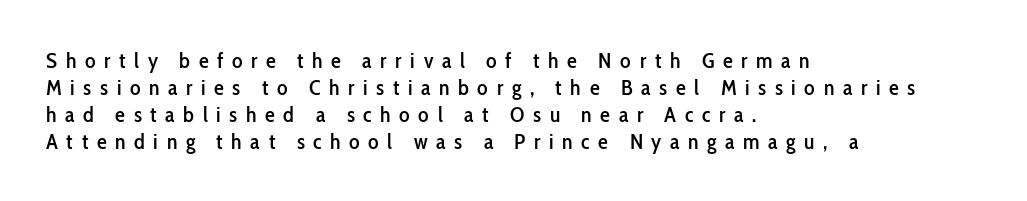
The image shows 22 px text type, upright; set left-aligned, line spacing 1.22x, unusually wide letter spacing (+0.39 em), not underlined.
